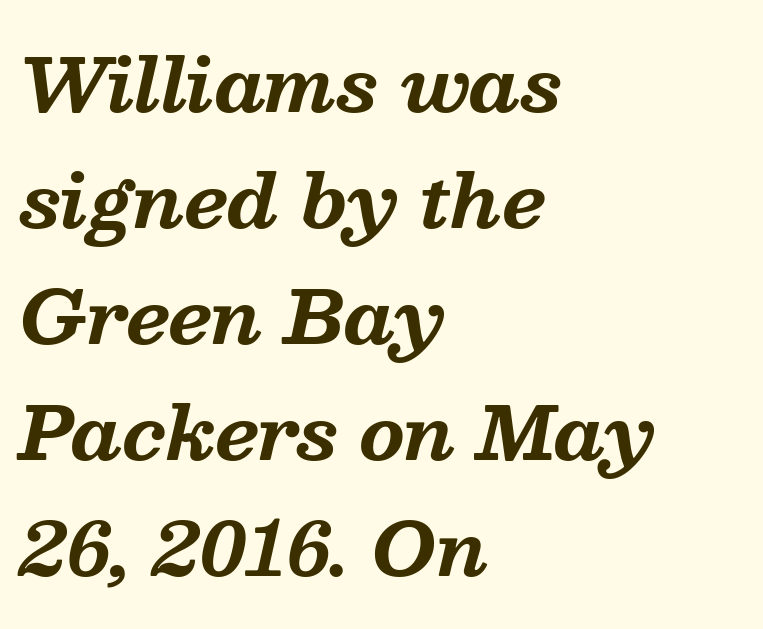
The image shows 73 px bold serif type, italic (leaning right); set left-aligned, normal line spacing (1.59x), normal letter spacing, not underlined; medium stroke contrast and a medium x-height.
